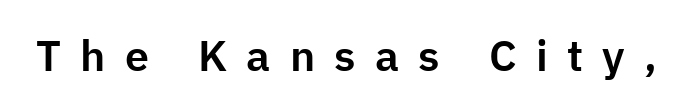
{"serif": "no", "italic": "no", "width": "normal", "stroke_contrast": "low", "x_height": "medium", "monospaced": "no", "underline": "no", "letter_spacing": "wide", "letter_spacing_em": 0.45, "glyph_px": 43}
